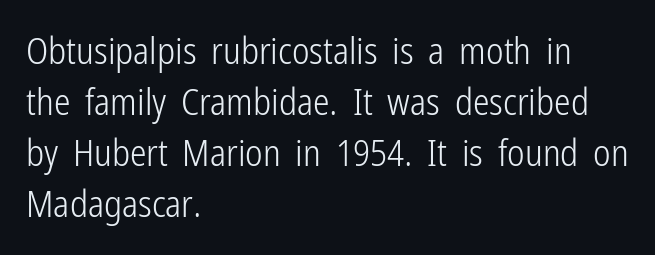
{"serif": "no", "italic": "no", "bold": "no", "weight": "light", "width": "condensed", "stroke_contrast": "low", "x_height": "medium", "monospaced": "no", "underline": "no", "align": "left", "line_spacing": "normal", "line_spacing_ratio": 1.38, "letter_spacing": "normal", "letter_spacing_em": 0.0, "glyph_px": 37}
